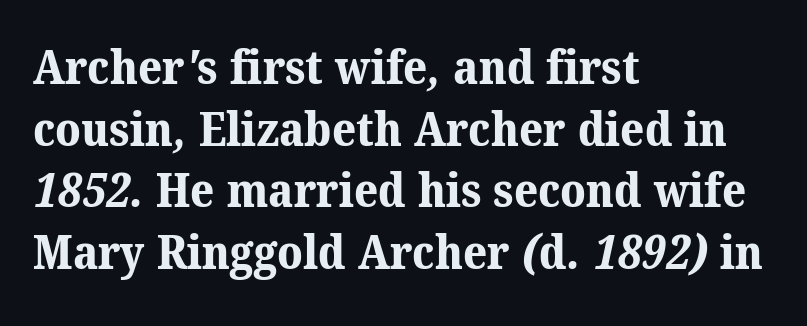
The image shows 47 px bold serif type; set left-aligned, normal line spacing (1.31x), normal letter spacing, not underlined; medium stroke contrast and a medium x-height.
